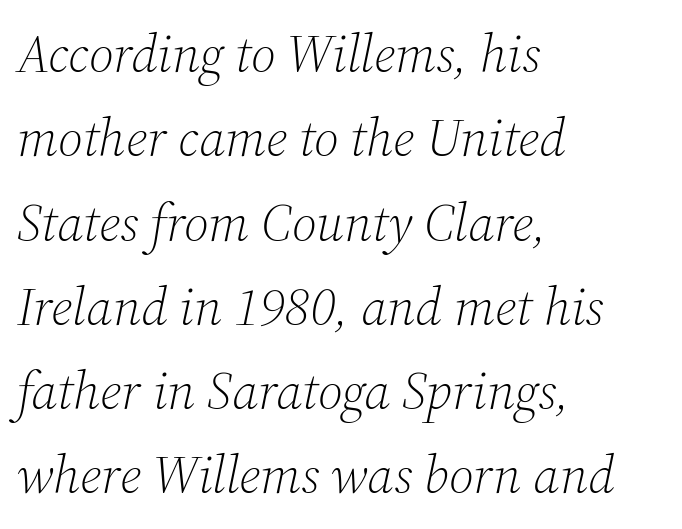
{"serif": "yes", "italic": "yes", "lean": "right", "slant_degrees": 12, "bold": "no", "weight": "light", "width": "normal", "stroke_contrast": "medium", "x_height": "medium", "monospaced": "no", "underline": "no", "align": "left", "line_spacing": "normal", "line_spacing_ratio": 1.59, "letter_spacing": "normal", "letter_spacing_em": 0.0, "glyph_px": 53}
